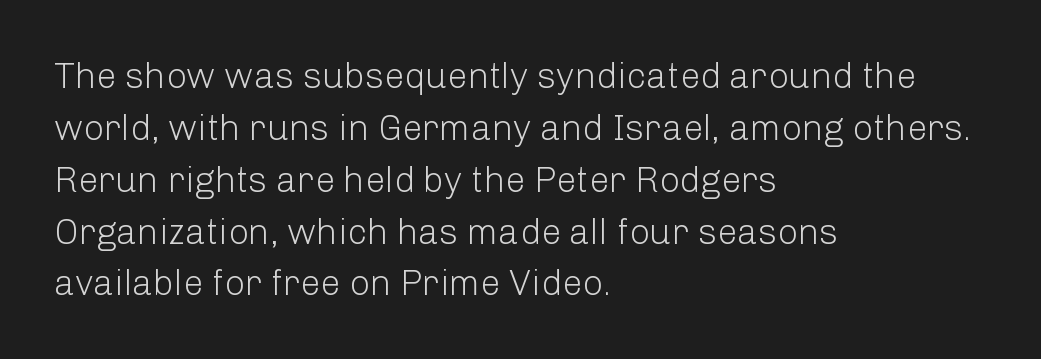
Compared with typical paragraphs, the rows here are spaced about the same. Think standard paragraph weight, or any step lighter than that. The rendering keeps characters at their native spacing. The paragraph shown leans on its left margin.
